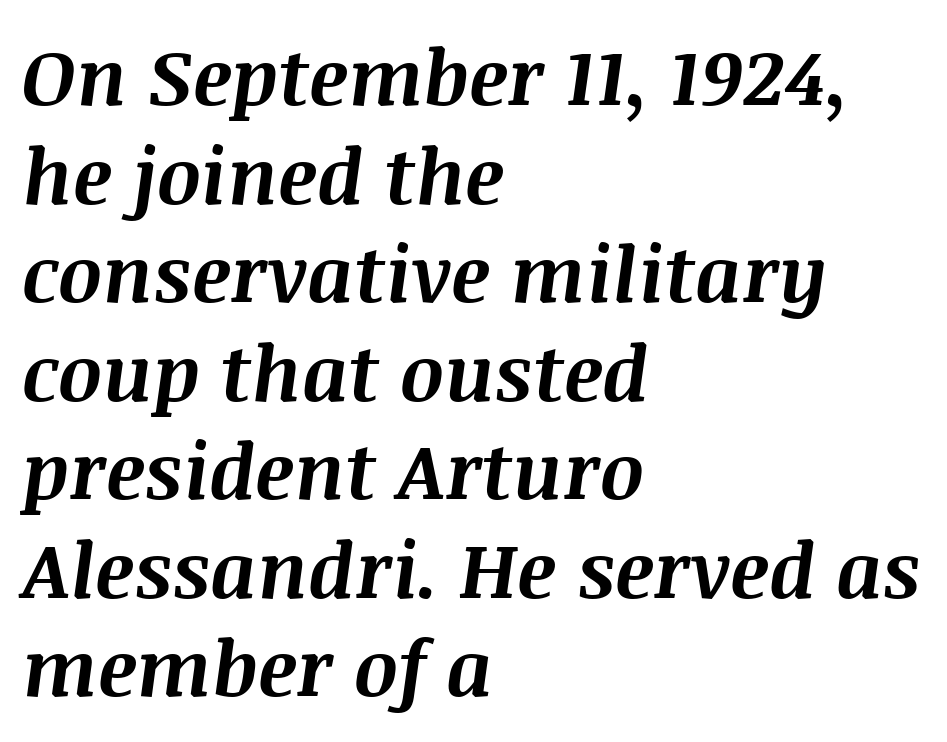
The image shows 77 px bold type, italic (leaning right); set left-aligned, normal line spacing (1.28x), normal letter spacing, not underlined; medium stroke contrast and a large x-height.
